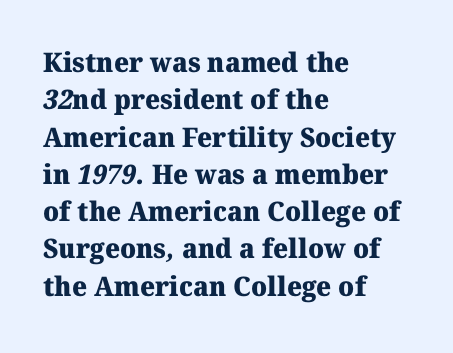
Is there much room between lines? A standard amount, neither cramped nor airy. Tracking value appears to be zero — textbook default spacing. No word sits above an underline. The setting favours the left margin, as ordinary paragraphs usually do. The rendering uses a bold face; every stroke is thick and dark.
